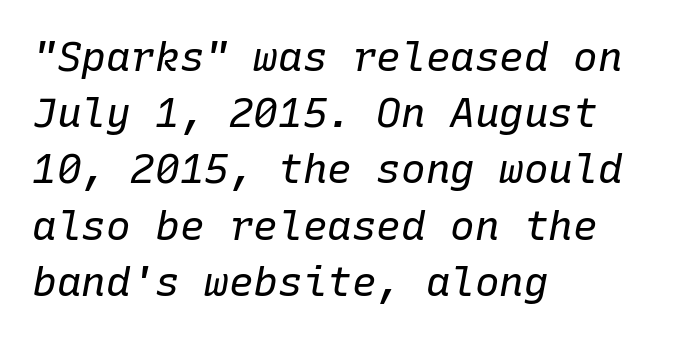
Between one letter and the next there's only the usual sliver of space. Which margin do the lines hug? The left one — the right edge is uneven. The characters are drawn with everyday or finer stroke widths. Designer's note — italics engaged. Summary of vertical rhythm: regular, with standard interline spacing.
